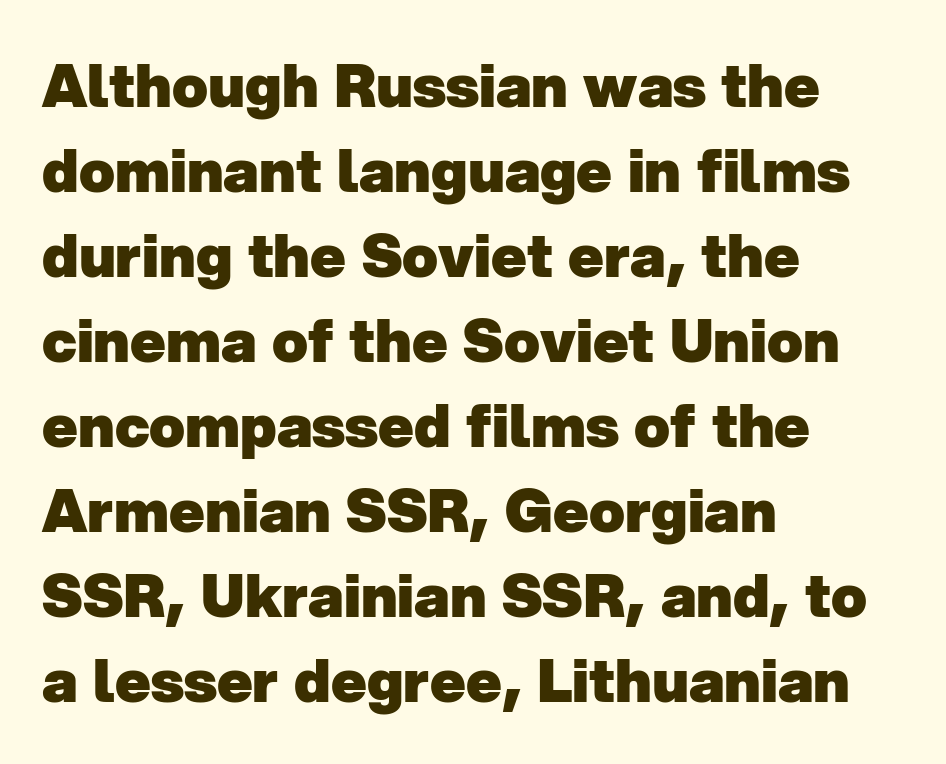
Q: Is the text bold? A: Yes.
Q: Is the typeface a serif or a sans-serif typeface? A: Sans-serif.
Q: Is the text underlined? A: No.
Q: How is the paragraph aligned? A: Left-aligned.
Q: Is the spacing between letters normal or unusually wide? A: Normal.
Q: Is the spacing between lines tight, normal or loose? A: Normal.
Q: Width (condensed, normal, or wide)? A: Normal.
Q: Stroke contrast? A: Low.
Q: x-height? A: Medium.
Q: Monospaced? A: No.
